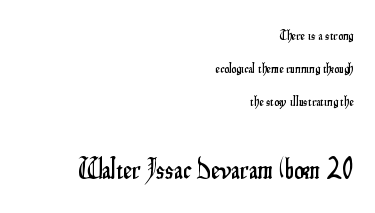
{"serif": "no", "italic": "no", "width": "condensed", "stroke_contrast": "low", "x_height": "small", "monospaced": "no", "underline": "no", "align": "right", "line_spacing": "loose", "line_spacing_ratio": 2.37, "letter_spacing": "normal", "letter_spacing_em": 0.0, "larger_block": "second", "size_ratio": 2.0, "glyph_px": 28}
